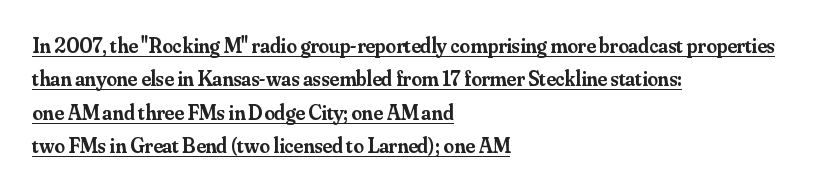
The image shows 21 px text type, upright; set left-aligned, normal line spacing (1.59x), normal letter spacing, underlined.
